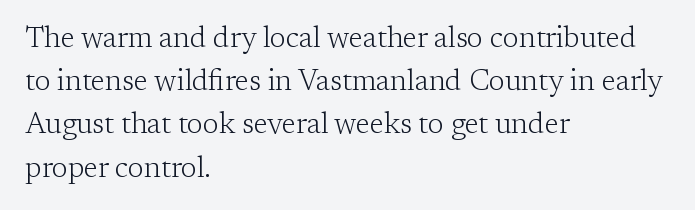
Q: Is the text bold? A: No.
Q: Is the text italic (slanted)? A: No, it is upright.
Q: Is the typeface a serif or a sans-serif typeface? A: Serif.
Q: Is the text underlined? A: No.
Q: How is the paragraph aligned? A: Left-aligned.
Q: Is the spacing between letters normal or unusually wide? A: Normal.
Q: Is the spacing between lines tight, normal or loose? A: Normal.
Q: Width (condensed, normal, or wide)? A: Normal.
Q: Stroke contrast? A: Low.
Q: x-height? A: Medium.
Q: Monospaced? A: No.
